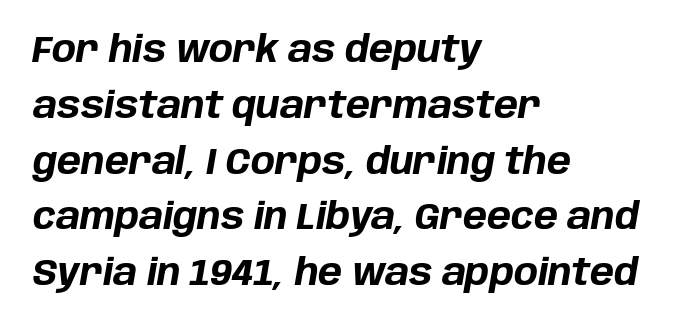
Short and long lines alike share a common starting point at left. Beneath every word, the page is bare. Spacing verdict: proportional, widths tailored to each character. Interline gaps are of average width in this sample.
